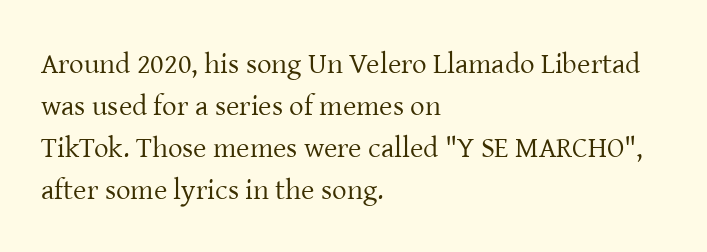
The image shows 29 px regular-weight serif type, upright; set left-aligned, normal line spacing (1.45x), normal letter spacing, not underlined; low stroke contrast and a medium x-height.
